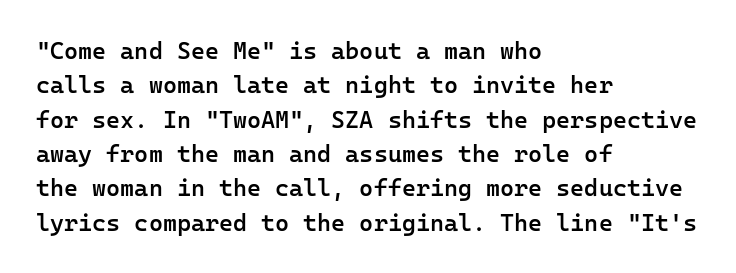
Between one letter and the next there's only the usual sliver of space. Underline: absent. Short and long lines alike share a common starting point at left. Compared with typical paragraphs, the rows here are spaced about the same.
